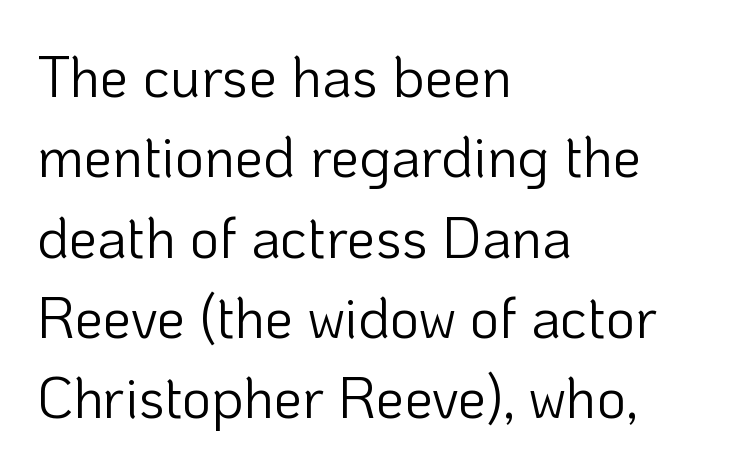
The image shows 57 px light sans-serif type, upright; set left-aligned, normal line spacing (1.41x), normal letter spacing, not underlined; low stroke contrast and a medium x-height.
